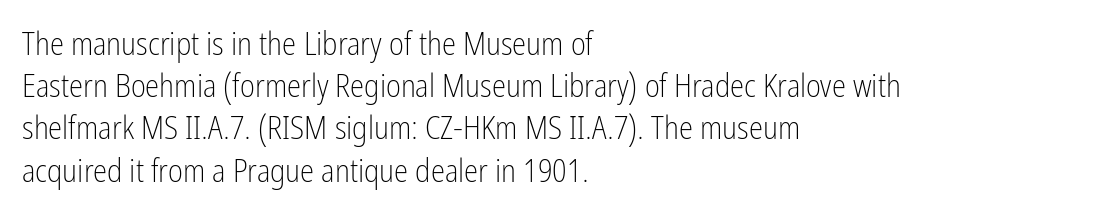
Q: Is the text bold? A: No.
Q: Is the text italic (slanted)? A: No, it is upright.
Q: Is the typeface a serif or a sans-serif typeface? A: Sans-serif.
Q: Is the text underlined? A: No.
Q: How is the paragraph aligned? A: Left-aligned.
Q: Is the spacing between letters normal or unusually wide? A: Normal.
Q: Is the spacing between lines tight, normal or loose? A: Normal.
Q: Width (condensed, normal, or wide)? A: Condensed.
Q: Stroke contrast? A: Low.
Q: x-height? A: Medium.
Q: Monospaced? A: No.
